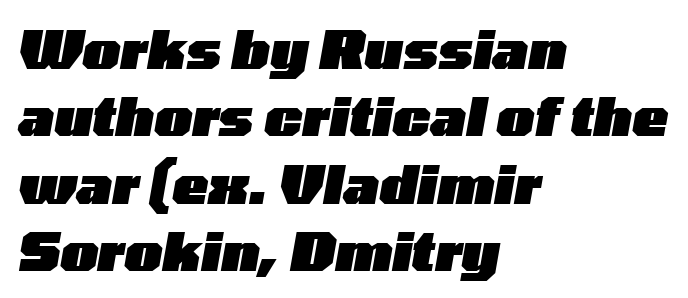
Do the characters align in a grid? No, the font is proportional. Posture: slanted. Evenly set lines give the paragraph a standard silhouette. Emphasis by weight is at full strength: bold. Each row of text sits above clean, open space. How are the letters spaced? Ordinarily, with no added tracking.
